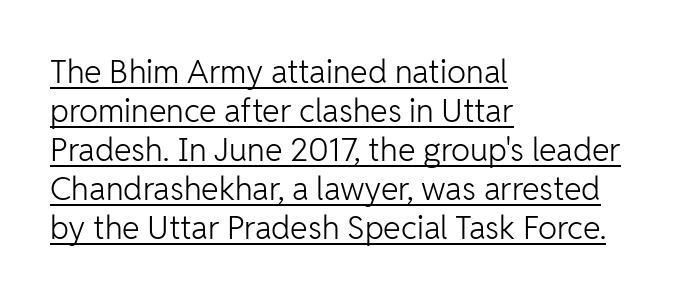
The image shows 32 px light sans-serif type, upright; set left-aligned, line spacing 1.22x, normal letter spacing, underlined; low stroke contrast and a medium x-height.
